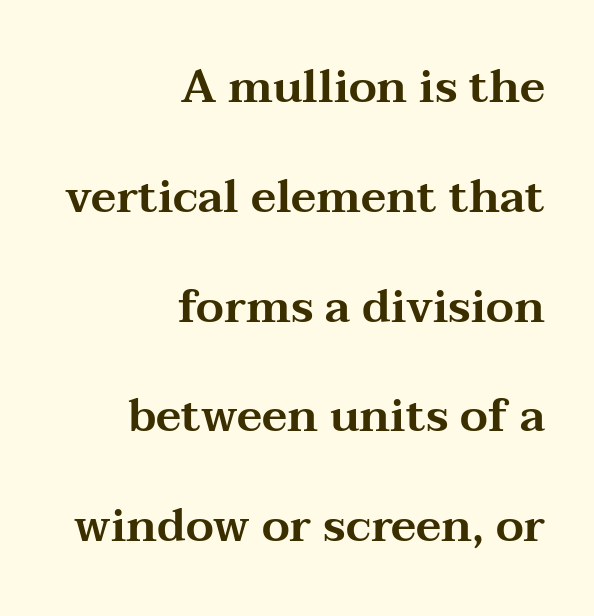
{"serif": "yes", "italic": "no", "width": "wide", "stroke_contrast": "medium", "x_height": "medium", "monospaced": "no", "underline": "no", "align": "right", "line_spacing": "loose", "line_spacing_ratio": 2.44, "letter_spacing": "normal", "letter_spacing_em": 0.0, "glyph_px": 45}
